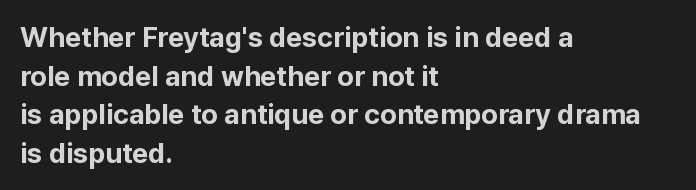
Q: Is the text bold? A: Yes.
Q: Is the text italic (slanted)? A: No, it is upright.
Q: Is the typeface a serif or a sans-serif typeface? A: Sans-serif.
Q: Is the text underlined? A: No.
Q: How is the paragraph aligned? A: Left-aligned.
Q: Is the spacing between letters normal or unusually wide? A: Normal.
Q: Is the spacing between lines tight, normal or loose? A: Normal.
Q: Width (condensed, normal, or wide)? A: Normal.
Q: Stroke contrast? A: Low.
Q: x-height? A: Medium.
Q: Monospaced? A: No.
